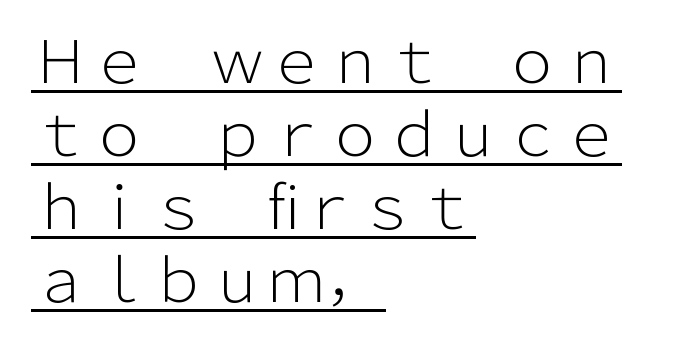
Q: Is the text bold? A: No.
Q: Is the text italic (slanted)? A: No, it is upright.
Q: Is the typeface a serif or a sans-serif typeface? A: Sans-serif.
Q: Is the text underlined? A: Yes.
Q: How is the paragraph aligned? A: Left-aligned.
Q: Is the spacing between letters normal or unusually wide? A: Normal.
Q: Width (condensed, normal, or wide)? A: Normal.
Q: Stroke contrast? A: Low.
Q: x-height? A: Medium.
Q: Monospaced? A: No.
